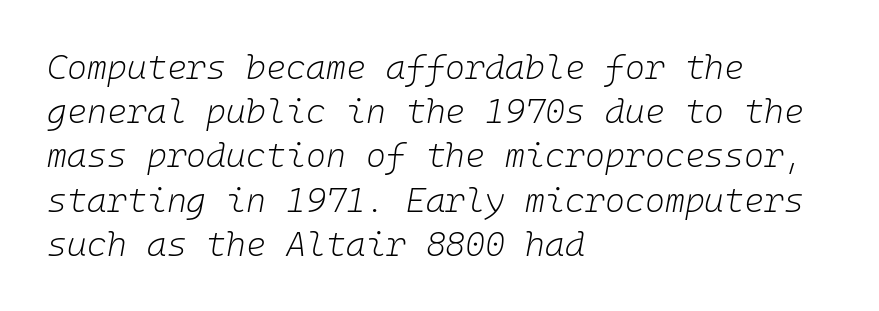
Just letters on the line, the space beneath them empty. The paragraph has a hard left edge and a soft right edge. This reads as an unemphasized weight, regular at the heaviest. Reading down the column, the eye jumps a familiar distance to each next line.
